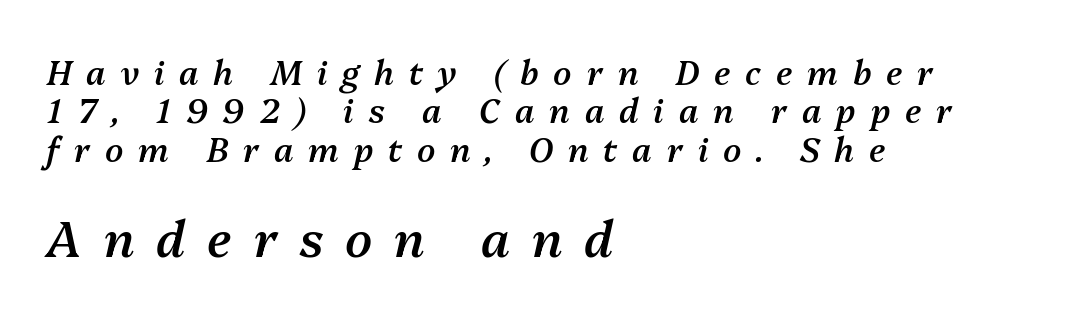
Short and long lines alike share a common starting point at left. Is the lower block the larger one? Yes — the lower block carries the bigger type. Here the designer chose a conventional face with non-uniform glyph widths. The typography opts for an oblique posture over an upright one. Compared with typical body copy, the letter spacing here is much looser. Underlining? Definitely not there.
